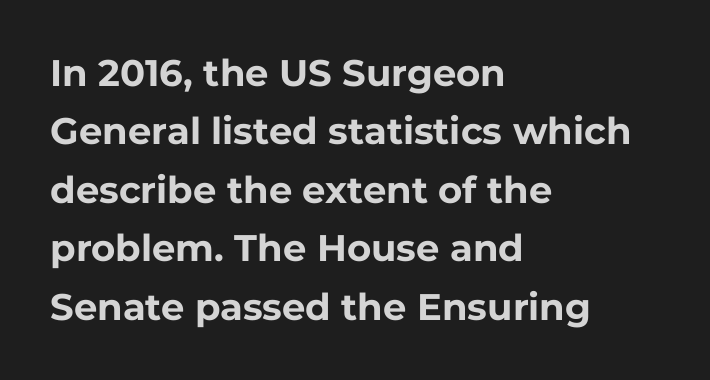
You could not count columns in this text — the font is proportionally spaced. The face used here has the dense, thick strokes of a bold. Notice how descenders clear the ascenders below comfortably — that's standard leading. Letterform terminals end flat and unadorned throughout the passage.
